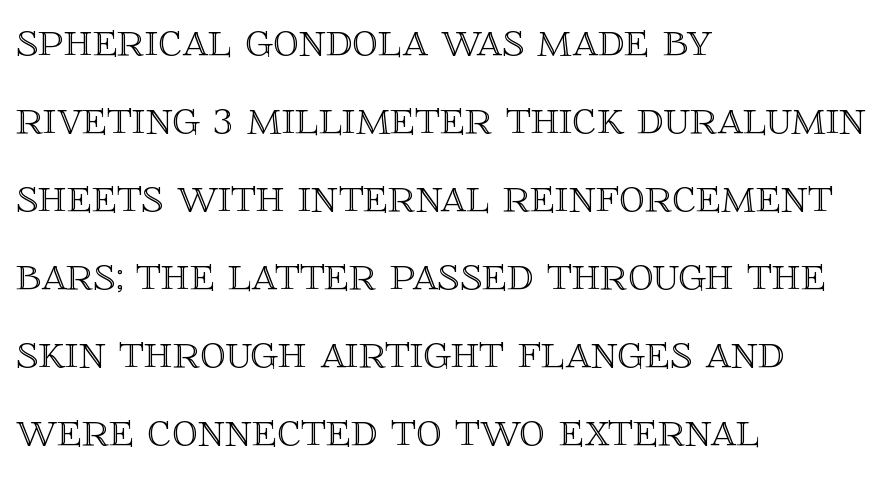
Q: Is the text italic (slanted)? A: No, it is upright.
Q: Is the text underlined? A: No.
Q: How is the paragraph aligned? A: Left-aligned.
Q: Is the spacing between letters normal or unusually wide? A: Normal.
Q: Is the spacing between lines tight, normal or loose? A: Normal.
Q: Width (condensed, normal, or wide)? A: Normal.
Q: x-height? A: Large.
Q: Monospaced? A: No.
